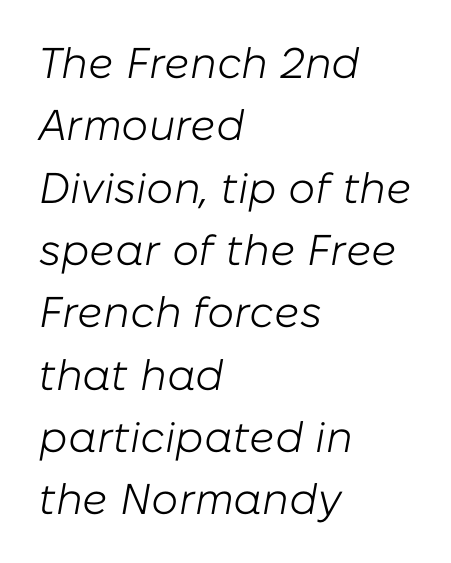
Spacing verdict: proportional, widths tailored to each character. The space directly below the letters is spotless. This sample is left-justified, so line endings fall wherever the words run out. In terms of letterspacing, this is plain default setting. The space between consecutive lines is moderate. Stems and bowls with no extra thickness — not bold.
